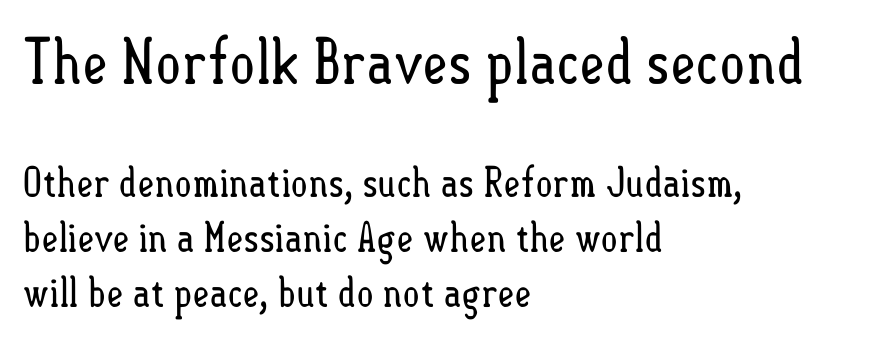
Q: Is the text bold? A: No.
Q: Is the text italic (slanted)? A: No, it is upright.
Q: Is the text underlined? A: No.
Q: How is the paragraph aligned? A: Left-aligned.
Q: Is the spacing between letters normal or unusually wide? A: Normal.
Q: Is the spacing between lines tight, normal or loose? A: Normal.
Q: Which block of text is set in a larger size, the first (top) or the second (bottom)? A: The first (top) one.
Q: Width (condensed, normal, or wide)? A: Condensed.
Q: Stroke contrast? A: Low.
Q: x-height? A: Small.
Q: Monospaced? A: No.
